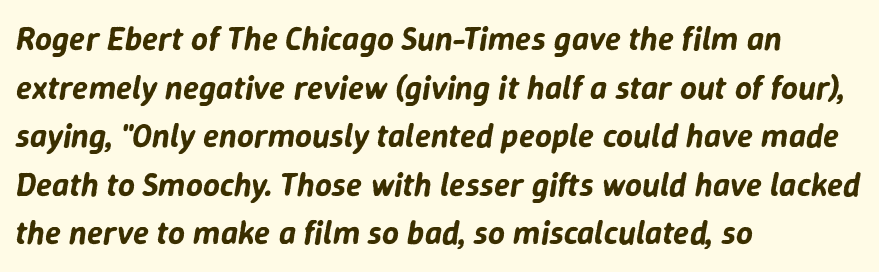
{"italic": "yes", "lean": "right", "slant_degrees": 9, "width": "normal", "stroke_contrast": "low", "x_height": "medium", "monospaced": "no", "underline": "no", "align": "left", "line_spacing": "normal", "line_spacing_ratio": 1.47, "letter_spacing": "normal", "letter_spacing_em": 0.0, "glyph_px": 33}
